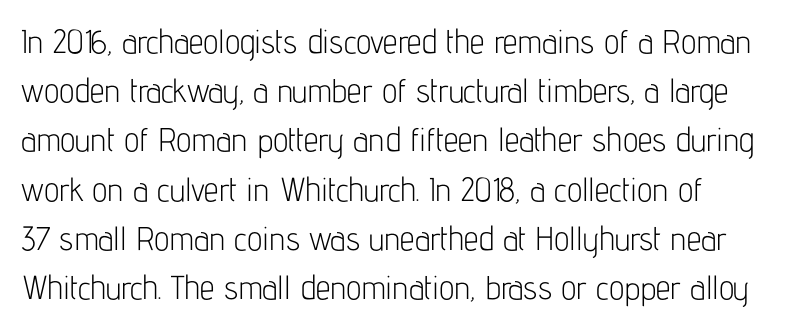
Vertical stems look standard width or narrower in stroke. The passage shown is typed in a proportional face where columns would drift. Quick note: interline space is typical. Bare-footed words on every line.
